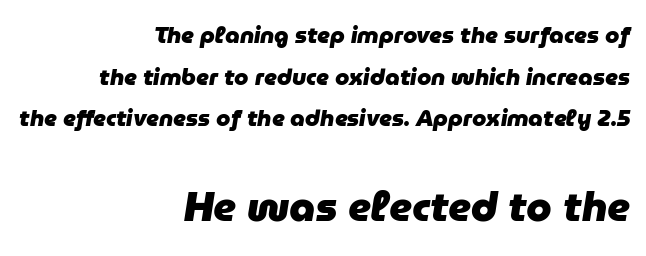
Q: Is the text bold? A: Yes.
Q: Is the text italic (slanted)? A: Yes, it leans right by about 9 degrees.
Q: Is the text underlined? A: No.
Q: How is the paragraph aligned? A: Right-aligned.
Q: Is the spacing between letters normal or unusually wide? A: Normal.
Q: Which block of text is set in a larger size, the first (top) or the second (bottom)? A: The second (bottom) one.
Q: Width (condensed, normal, or wide)? A: Normal.
Q: Stroke contrast? A: Low.
Q: x-height? A: Medium.
Q: Monospaced? A: No.
